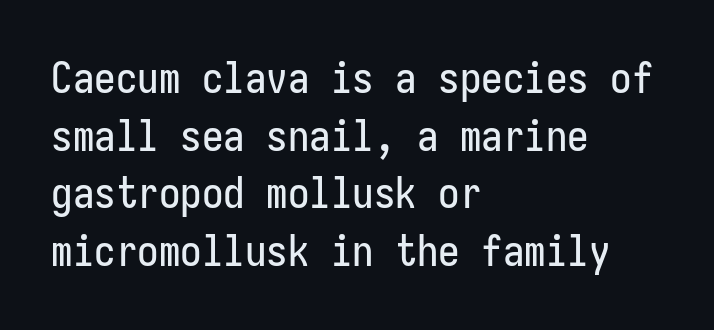
{"serif": "no", "italic": "no", "width": "condensed", "stroke_contrast": "low", "x_height": "medium", "underline": "no", "align": "left", "line_spacing": "normal", "line_spacing_ratio": 1.34, "letter_spacing": "normal", "letter_spacing_em": 0.0, "glyph_px": 43}
